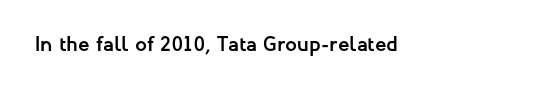
The letterforms sit shoulder to shoulder at normal distance. These lines were composed using upright roman letters. Check the space under the baseline: it is left empty. The sample has been set heavy, in full bold.
